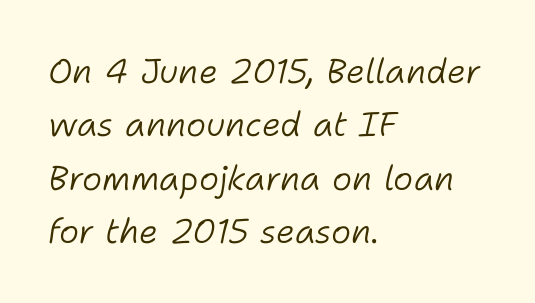
Q: Is the text bold? A: No.
Q: Is the text italic (slanted)? A: Yes, it leans right by about 11 degrees.
Q: Is the text underlined? A: No.
Q: How is the paragraph aligned? A: Left-aligned.
Q: Is the spacing between letters normal or unusually wide? A: Normal.
Q: Is the spacing between lines tight, normal or loose? A: Normal.
Q: Width (condensed, normal, or wide)? A: Normal.
Q: Stroke contrast? A: Low.
Q: x-height? A: Medium.
Q: Monospaced? A: No.
